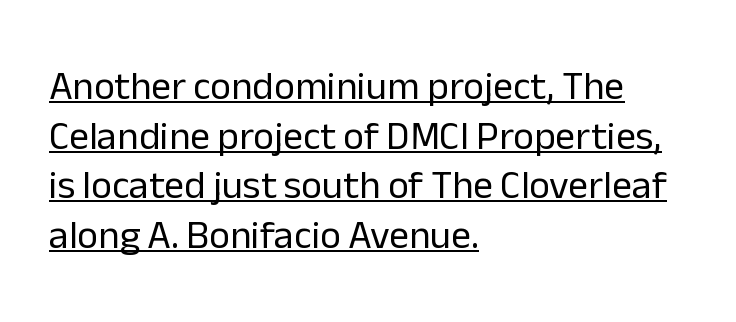
The image shows 40 px regular-weight sans-serif type, upright; set left-aligned, line spacing 1.24x, normal letter spacing, underlined; low stroke contrast and a medium x-height.
